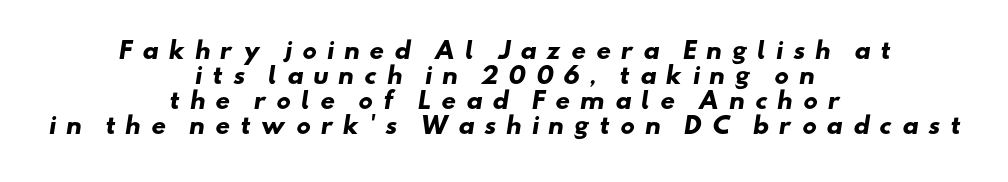
Heavy-handed strokes throughout: this text is bold. Students, observe: this is what under-led, compact text looks like. If you folded the block vertically in half, each line would mirror itself in length. Lines of text with bare space underneath.
